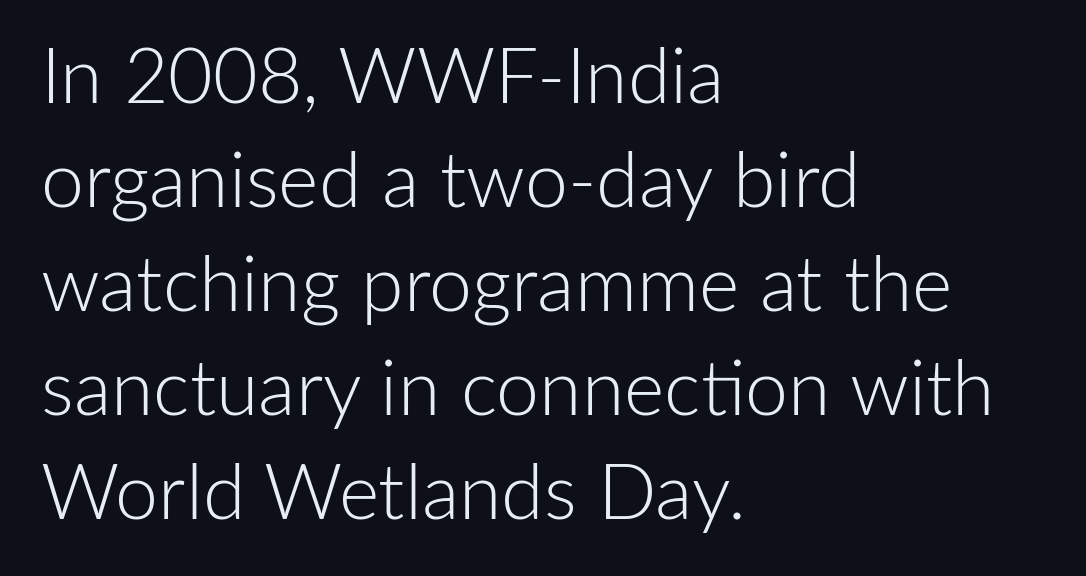
{"serif": "no", "italic": "no", "bold": "no", "weight": "light", "width": "normal", "stroke_contrast": "low", "x_height": "medium", "monospaced": "no", "underline": "no", "align": "left", "line_spacing": "normal", "line_spacing_ratio": 1.35, "letter_spacing": "normal", "letter_spacing_em": 0.0, "glyph_px": 77}
